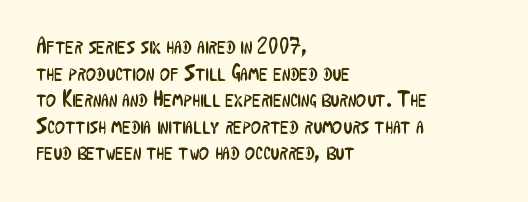
{"italic": "no", "bold": "no", "underline": "no", "align": "left", "line_spacing_ratio": 1.21, "letter_spacing": "normal", "letter_spacing_em": 0.0, "glyph_px": 22}
